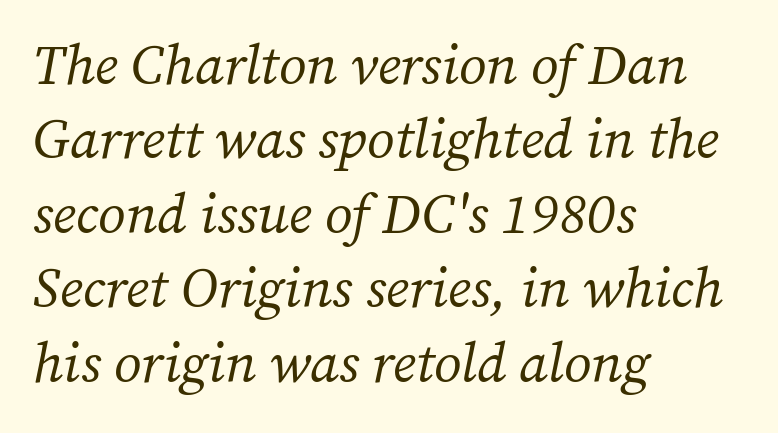
Does the leading feel generous? No, just average. The face used here is seriffed, in the tradition of book romans. No extra ink here — the face is not bold. The space beneath each line is pristine and unruled. The typography opts for an oblique posture over an upright one. The typesetter chose a ragged-right arrangement here.
